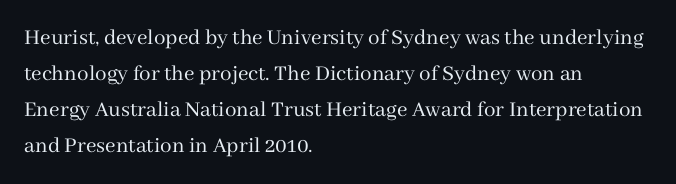
The image shows 23 px text type, upright; set left-aligned, normal line spacing (1.56x), normal letter spacing, not underlined.
